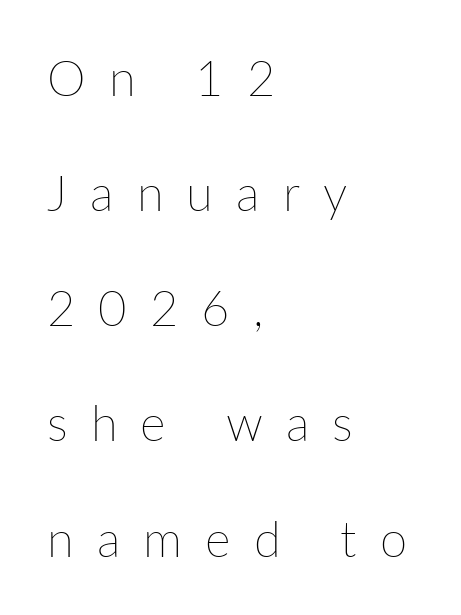
Notice how the stems are strictly vertical — no italics here. Proportional: the letters do not fall into vertical columns. Where is the straight margin? On the left. These lines have a slow, spaced-out rhythm from letter to letter. Stroke thickness stays within the range of a standard reading face or lighter.
